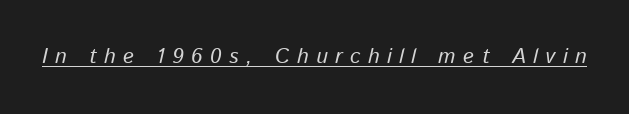
Q: Is the text italic (slanted)? A: Yes, it leans right by about 13 degrees.
Q: Is the text underlined? A: Yes.
Q: Is the spacing between letters normal or unusually wide? A: Unusually wide.
